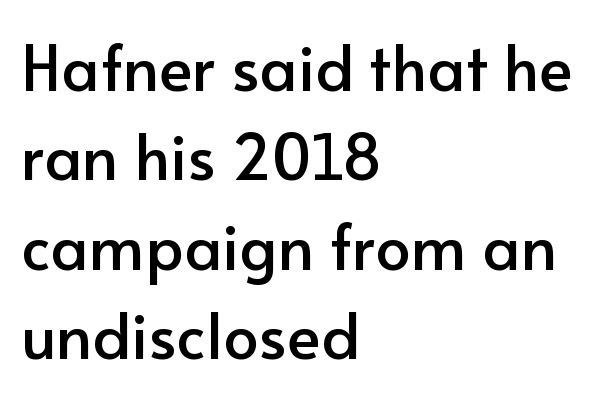
The image shows 63 px sans-serif type, upright; set left-aligned, normal line spacing (1.42x), normal letter spacing, not underlined; low stroke contrast and a small x-height.
